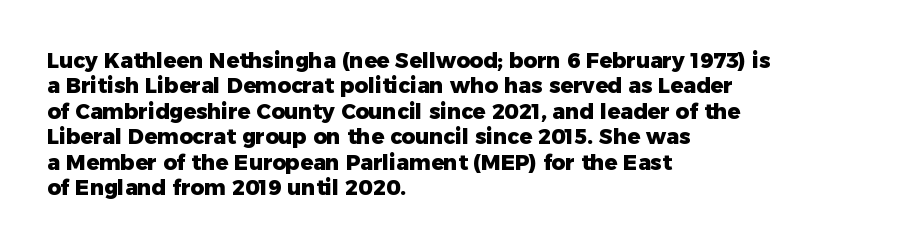
{"italic": "no", "bold": "yes", "underline": "no", "align": "left", "line_spacing_ratio": 1.21, "letter_spacing": "normal", "letter_spacing_em": 0.0, "glyph_px": 21}
